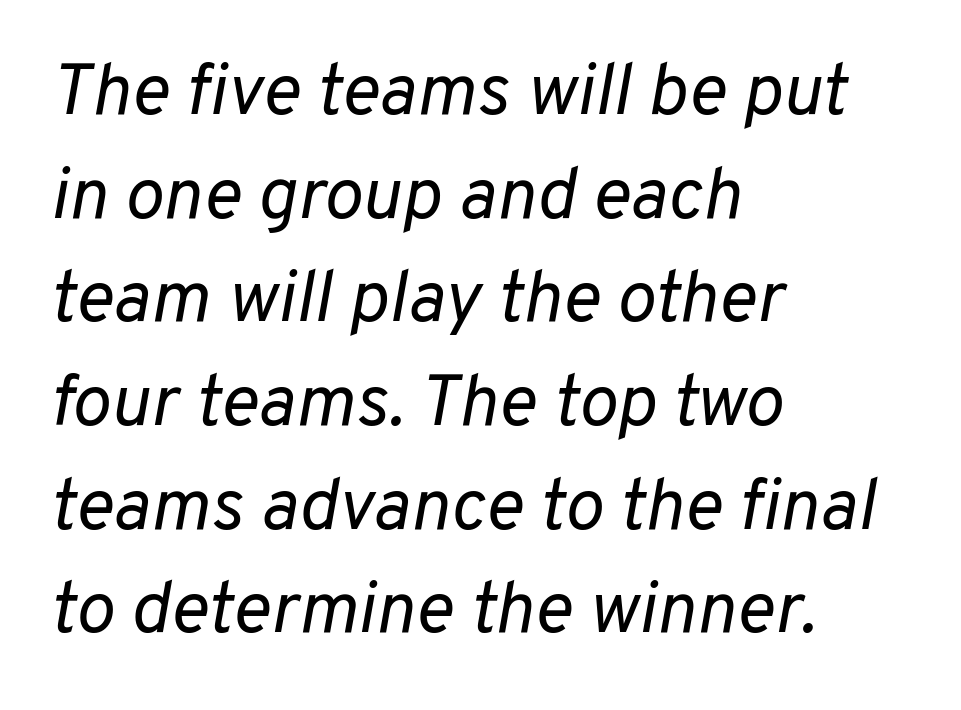
Q: Is the text bold? A: No.
Q: Is the text italic (slanted)? A: Yes, it leans right by about 10 degrees.
Q: Is the text underlined? A: No.
Q: How is the paragraph aligned? A: Left-aligned.
Q: Is the spacing between letters normal or unusually wide? A: Normal.
Q: Is the spacing between lines tight, normal or loose? A: Normal.
Q: Width (condensed, normal, or wide)? A: Normal.
Q: Stroke contrast? A: Low.
Q: x-height? A: Medium.
Q: Monospaced? A: No.
